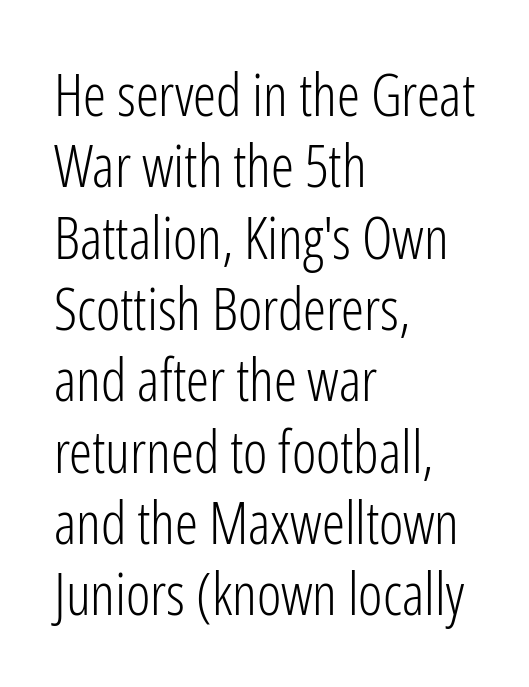
Q: Is the text bold? A: No.
Q: Is the text italic (slanted)? A: No, it is upright.
Q: Is the typeface a serif or a sans-serif typeface? A: Sans-serif.
Q: Is the text underlined? A: No.
Q: How is the paragraph aligned? A: Left-aligned.
Q: Is the spacing between letters normal or unusually wide? A: Normal.
Q: Width (condensed, normal, or wide)? A: Condensed.
Q: Stroke contrast? A: Low.
Q: x-height? A: Medium.
Q: Monospaced? A: No.
